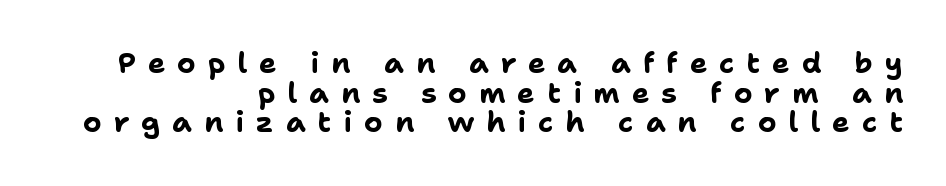
Q: Is the text bold? A: Yes.
Q: Is the text italic (slanted)? A: No, it is upright.
Q: Is the typeface a serif or a sans-serif typeface? A: Sans-serif.
Q: Is the text underlined? A: No.
Q: How is the paragraph aligned? A: Right-aligned.
Q: Is the spacing between letters normal or unusually wide? A: Unusually wide.
Q: Is the spacing between lines tight, normal or loose? A: Tight.
Q: Width (condensed, normal, or wide)? A: Normal.
Q: Stroke contrast? A: Low.
Q: x-height? A: Medium.
Q: Monospaced? A: No.
